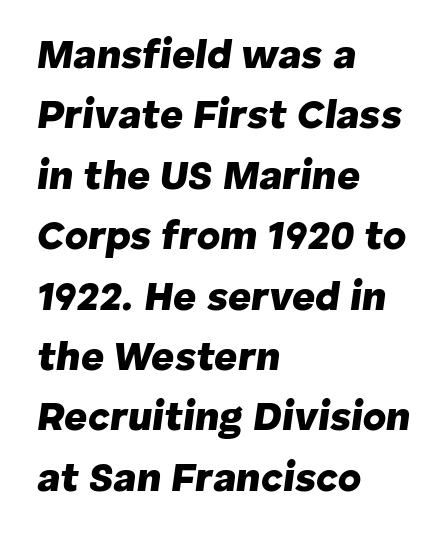
Q: Is the text bold? A: Yes.
Q: Is the text italic (slanted)? A: Yes, it leans right by about 8 degrees.
Q: Is the text underlined? A: No.
Q: How is the paragraph aligned? A: Left-aligned.
Q: Is the spacing between letters normal or unusually wide? A: Normal.
Q: Is the spacing between lines tight, normal or loose? A: Normal.
Q: Width (condensed, normal, or wide)? A: Normal.
Q: Stroke contrast? A: Low.
Q: x-height? A: Medium.
Q: Monospaced? A: No.
